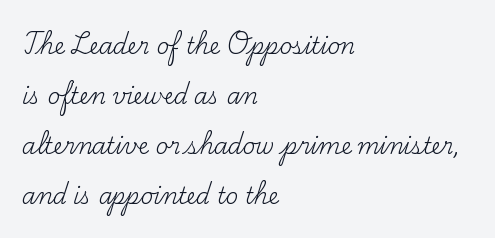
Q: Is the text bold? A: No.
Q: Is the text italic (slanted)? A: Yes.
Q: Is the text underlined? A: No.
Q: How is the paragraph aligned? A: Left-aligned.
Q: Is the spacing between letters normal or unusually wide? A: Normal.
Q: Is the spacing between lines tight, normal or loose? A: Loose.
